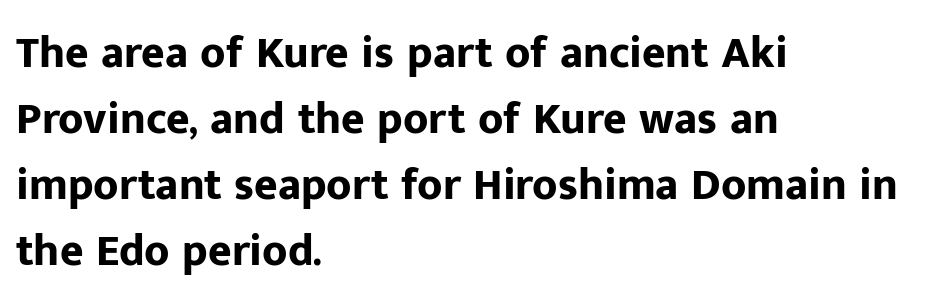
{"serif": "no", "italic": "no", "bold": "yes", "weight": "bold", "width": "normal", "stroke_contrast": "low", "x_height": "medium", "monospaced": "no", "underline": "no", "align": "left", "line_spacing": "normal", "line_spacing_ratio": 1.47, "letter_spacing": "normal", "letter_spacing_em": 0.0, "glyph_px": 45}
